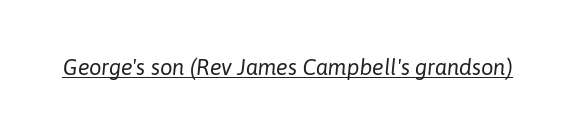
Q: Is the text bold? A: No.
Q: Is the text italic (slanted)? A: Yes, it leans right by about 6 degrees.
Q: Is the text underlined? A: Yes.
Q: Is the spacing between letters normal or unusually wide? A: Normal.
